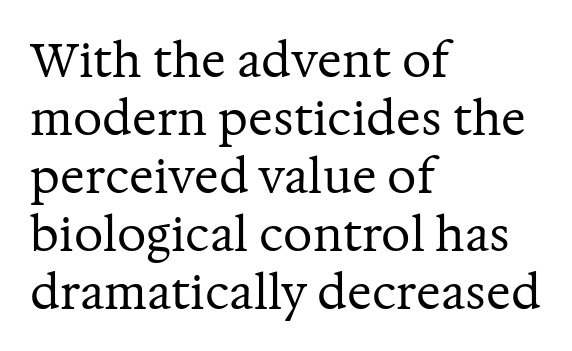
{"serif": "yes", "italic": "no", "bold": "no", "weight": "regular", "width": "normal", "stroke_contrast": "medium", "x_height": "medium", "monospaced": "no", "underline": "no", "align": "left", "line_spacing": "normal", "line_spacing_ratio": 1.26, "letter_spacing": "normal", "letter_spacing_em": 0.0, "glyph_px": 46}
